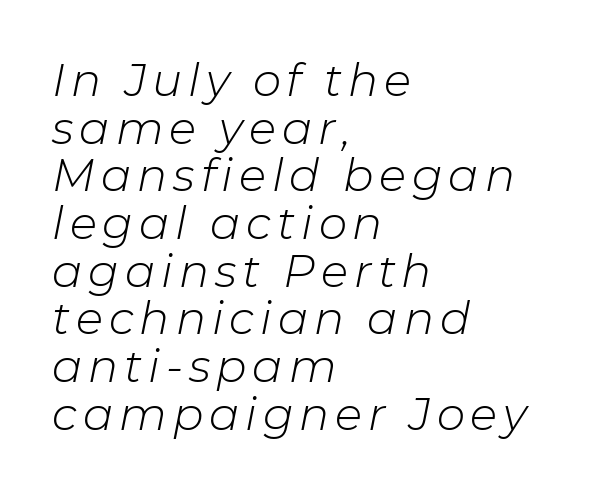
Plain, unruled lines of type. Stroke mass is kept to a normal reading level or below. The text carries the slant typical of an italic or oblique font. The rag falls on the right side of this text block. Notice how descenders almost collide with the ascenders below — that's tight leading.
